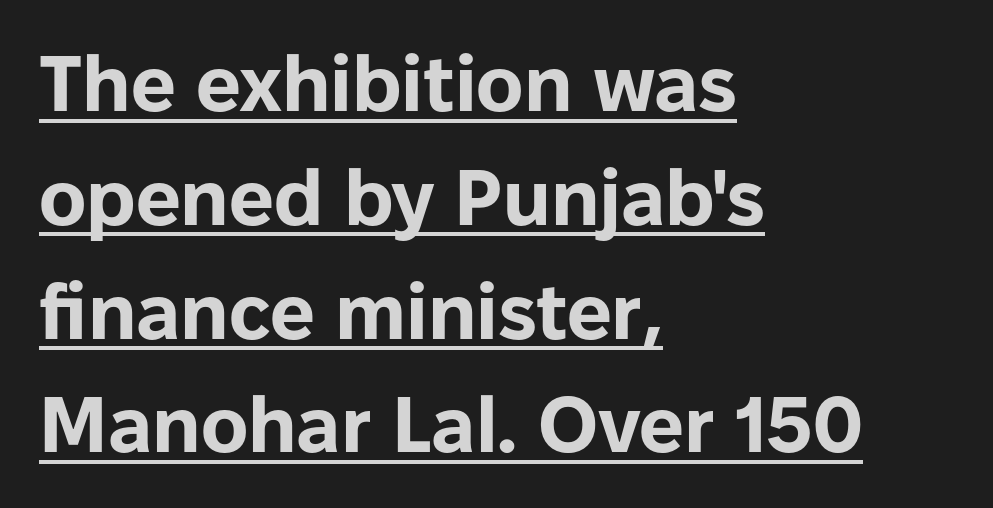
Q: Is the text bold? A: Yes.
Q: Is the text italic (slanted)? A: No, it is upright.
Q: Is the typeface a serif or a sans-serif typeface? A: Sans-serif.
Q: Is the text underlined? A: Yes.
Q: How is the paragraph aligned? A: Left-aligned.
Q: Is the spacing between letters normal or unusually wide? A: Normal.
Q: Is the spacing between lines tight, normal or loose? A: Normal.
Q: Width (condensed, normal, or wide)? A: Normal.
Q: Stroke contrast? A: Low.
Q: x-height? A: Medium.
Q: Monospaced? A: No.
